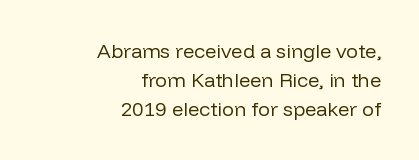
Ink coverage per letter is moderate at most. The letterforms sit shoulder to shoulder at normal distance. Horizontal alignment here is rightward, an uncommon choice for prose. The rendering uses a moderate line-height, typical for paragraphs. Quick note: underline off. Vertical strokes here are truly vertical.
